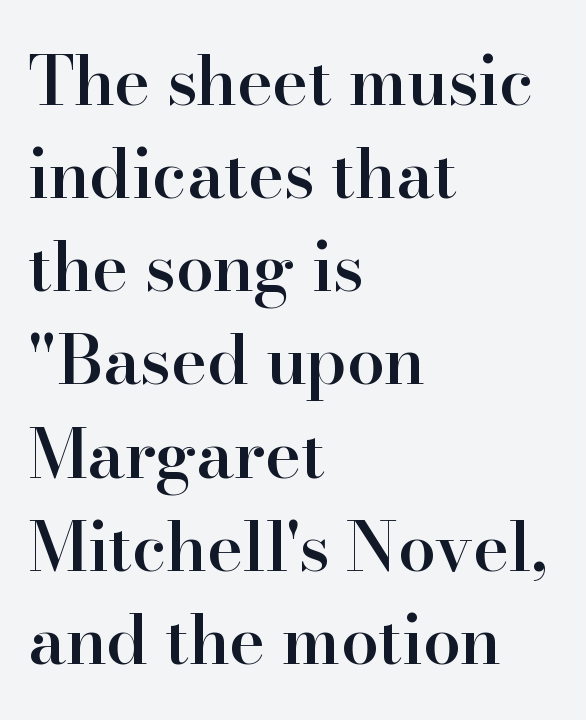
Q: Is the text bold? A: Semi-bold.
Q: Is the text italic (slanted)? A: No, it is upright.
Q: Is the typeface a serif or a sans-serif typeface? A: Serif.
Q: Is the text underlined? A: No.
Q: How is the paragraph aligned? A: Left-aligned.
Q: Is the spacing between letters normal or unusually wide? A: Normal.
Q: Is the spacing between lines tight, normal or loose? A: Normal.
Q: Width (condensed, normal, or wide)? A: Normal.
Q: Stroke contrast? A: High.
Q: x-height? A: Small.
Q: Monospaced? A: No.
